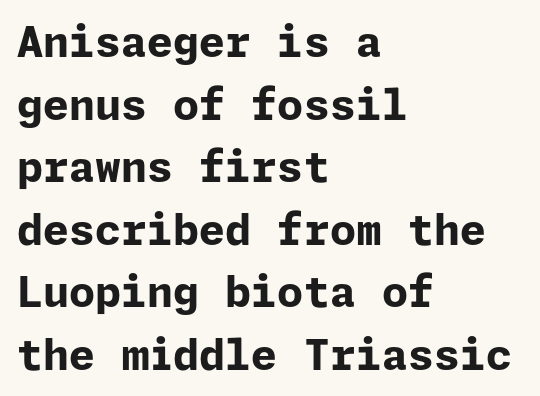
In terms of posture, this sample is upright. The face used here is a sans, in the tradition of grotesques and geometrics. Quick note: interline space is typical. A typesetter would call this zero additional tracking. Every row of glyphs begins at an identical x-position on the left. Students, this is bold: see how much ink each stroke carries.
